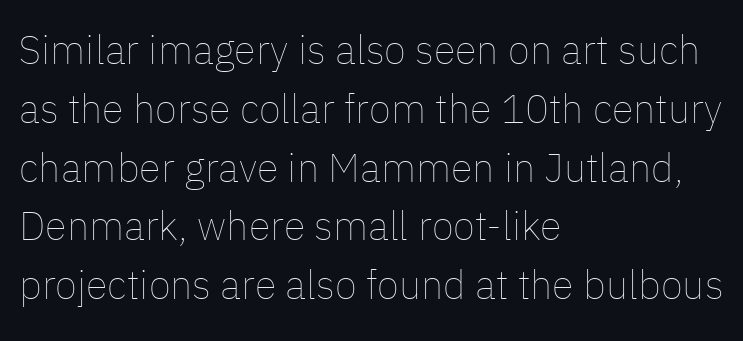
The image shows 40 px thin type, upright; set left-aligned, normal line spacing (1.47x), normal letter spacing, not underlined; low stroke contrast and a medium x-height.
